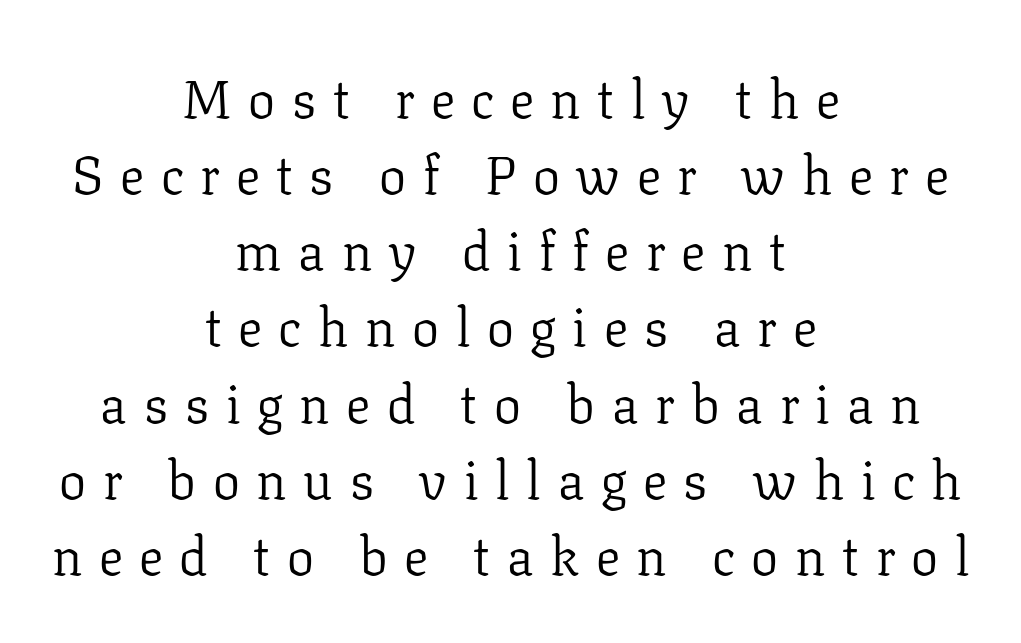
{"serif": "yes", "italic": "no", "bold": "no", "weight": "light", "width": "normal", "stroke_contrast": "low", "x_height": "medium", "monospaced": "no", "underline": "no", "align": "center", "line_spacing": "normal", "line_spacing_ratio": 1.41, "letter_spacing": "wide", "letter_spacing_em": 0.31, "glyph_px": 54}
